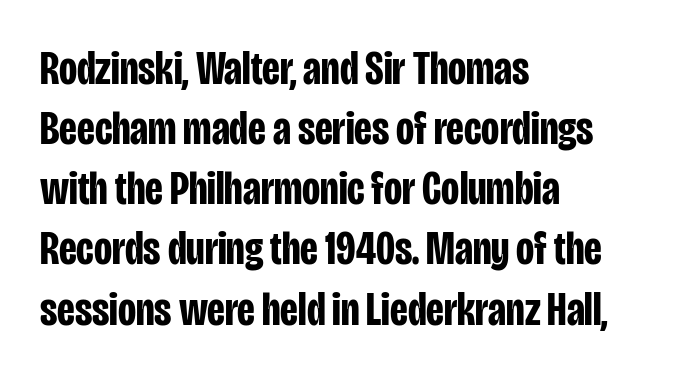
{"serif": "no", "italic": "no", "bold": "yes", "weight": "bold", "width": "condensed", "stroke_contrast": "low", "x_height": "large", "monospaced": "no", "underline": "no", "align": "left", "line_spacing": "normal", "line_spacing_ratio": 1.28, "letter_spacing": "normal", "letter_spacing_em": 0.0, "glyph_px": 47}
